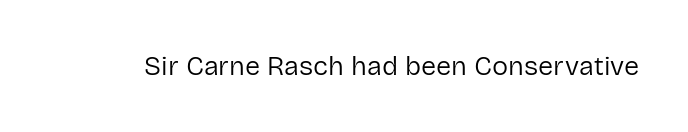
Has an underline been added? It has not. The type is set solid horizontally, with unmodified tracking. The characters are drawn with everyday or finer stroke widths. Every character sits straight up, as roman type does.
